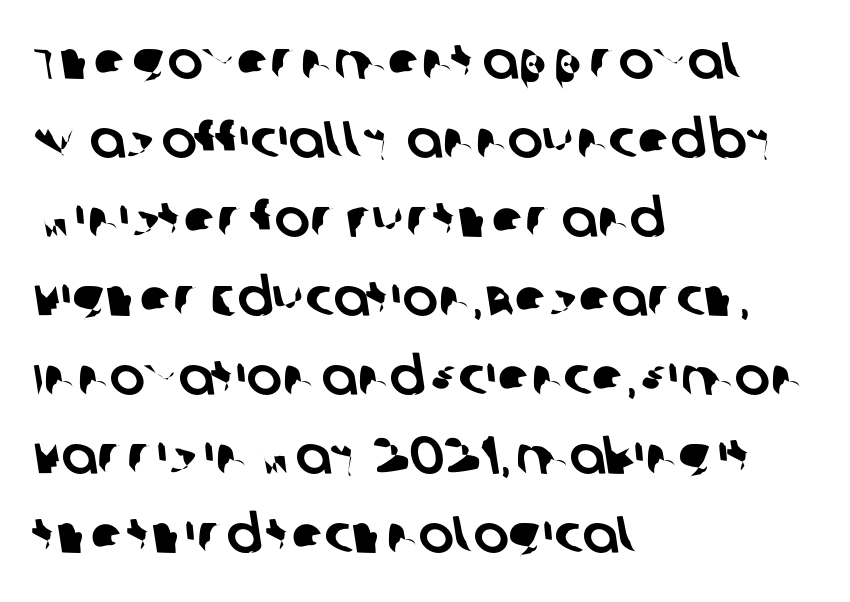
Q: Is the typeface a serif or a sans-serif typeface? A: Sans-serif.
Q: Is the text underlined? A: No.
Q: How is the paragraph aligned? A: Left-aligned.
Q: Is the spacing between letters normal or unusually wide? A: Normal.
Q: Is the spacing between lines tight, normal or loose? A: Normal.
Q: Width (condensed, normal, or wide)? A: Normal.
Q: Stroke contrast? A: Low.
Q: x-height? A: Large.
Q: Monospaced? A: No.
